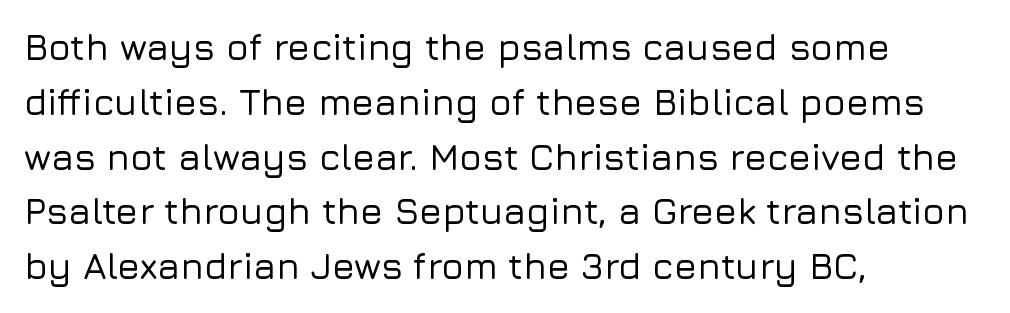
This rendering employs a face without finishing strokes, i.e., a sans-serif. The face used here is rendered with its standard letterfit. In CSS terms this would be text-align: left. Ascenders rise straight up at ninety degrees.
